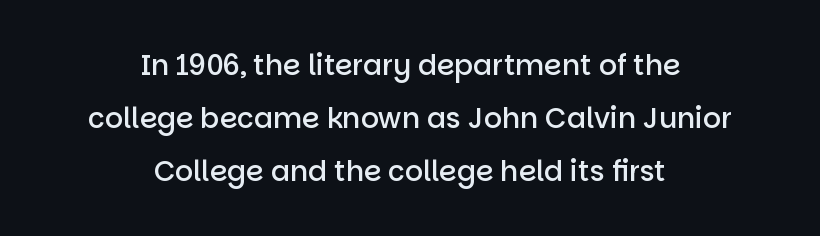
Unlike a traditional serif, this face leaves its strokes unadorned. This is roman type, the default non-slanted kind. Lines of text with bare space underneath. The tracking reads as untouched default to a designer's eye. This is moderately heavy type, rendered in semibold.
